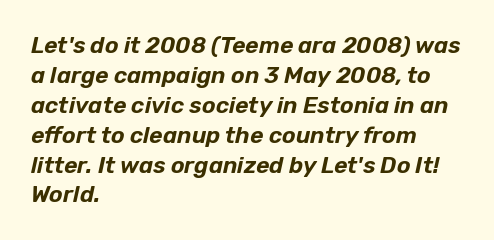
{"italic": "yes", "lean": "right", "slant_degrees": 12, "underline": "no", "align": "left", "line_spacing": "normal", "line_spacing_ratio": 1.3, "letter_spacing": "normal", "letter_spacing_em": 0.0, "glyph_px": 23}
